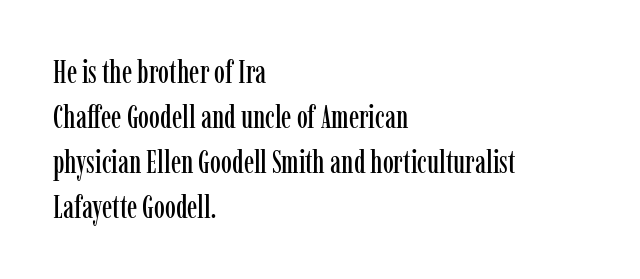
{"serif": "yes", "italic": "no", "width": "condensed", "stroke_contrast": "low", "x_height": "medium", "monospaced": "no", "underline": "no", "align": "left", "line_spacing": "normal", "line_spacing_ratio": 1.45, "letter_spacing": "normal", "letter_spacing_em": 0.0, "glyph_px": 31}
